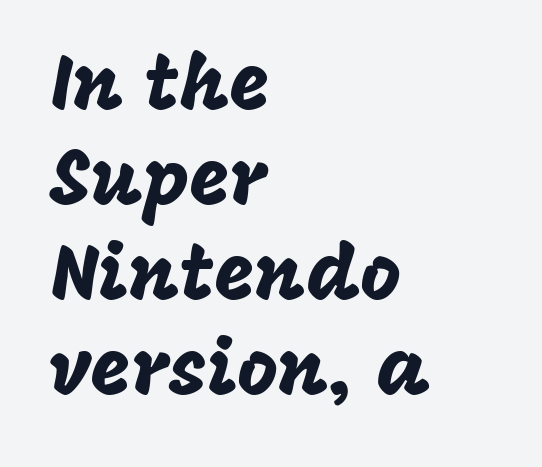
The typeface chosen for these lines omits serifs. Line beginnings align vertically; line endings do not. The space directly below the letters is spotless. Character widths vary here, with narrow letters taking less room than wide ones. Tracking value appears to be zero — textbook default spacing.
